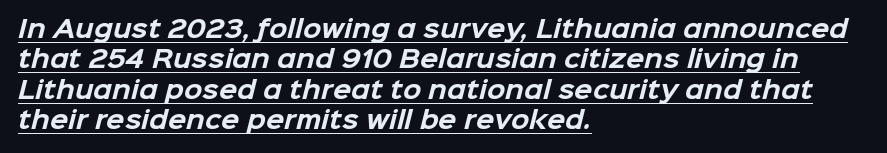
The image shows 24 px bold type; set left-aligned, normal line spacing (1.27x), normal letter spacing, underlined.
